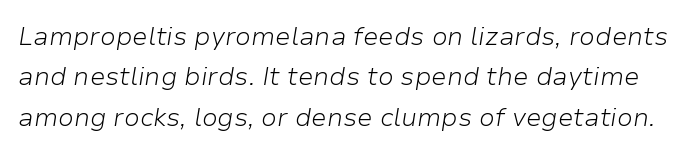
The image shows 26 px text type, italic (leaning right); set normal line spacing (1.55x), normal letter spacing, not underlined.
